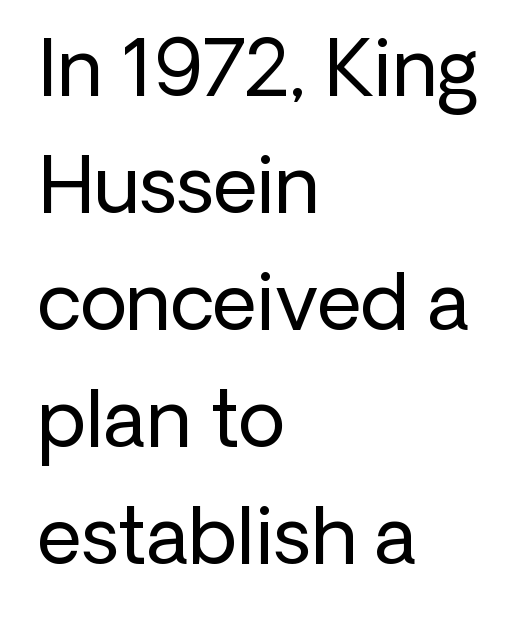
{"serif": "no", "italic": "no", "bold": "no", "weight": "regular", "width": "normal", "stroke_contrast": "low", "x_height": "medium", "monospaced": "no", "underline": "no", "align": "left", "line_spacing": "normal", "line_spacing_ratio": 1.52, "letter_spacing": "normal", "letter_spacing_em": 0.0, "glyph_px": 77}
